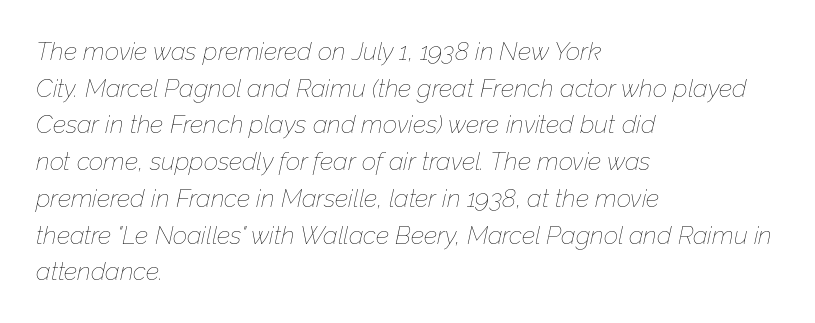
The image shows 25 px text type, italic (leaning right); set left-aligned, normal line spacing (1.47x), normal letter spacing, not underlined.
